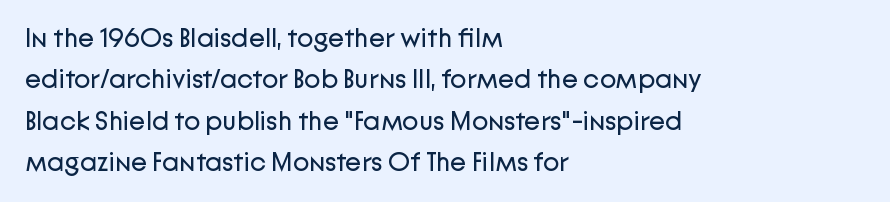
The image shows 27 px text type, upright; set left-aligned, normal line spacing (1.53x), normal letter spacing, not underlined.
